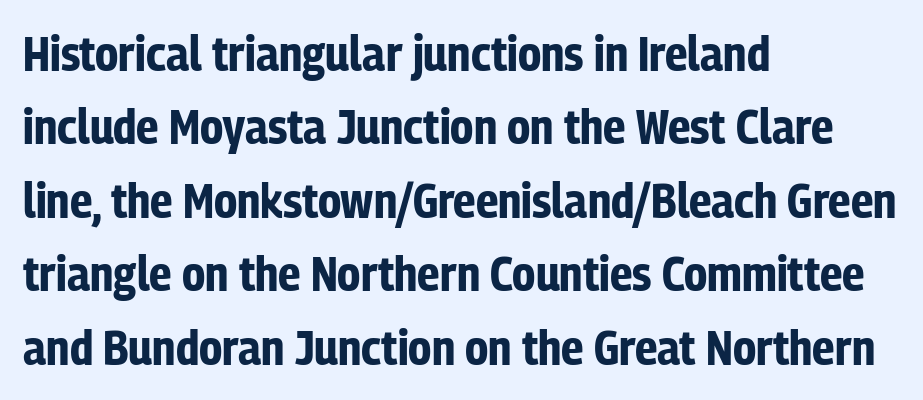
{"serif": "no", "italic": "no", "bold": "yes", "weight": "bold", "width": "condensed", "stroke_contrast": "low", "x_height": "medium", "monospaced": "no", "underline": "no", "align": "left", "line_spacing": "normal", "line_spacing_ratio": 1.5, "letter_spacing": "normal", "letter_spacing_em": 0.0, "glyph_px": 49}
